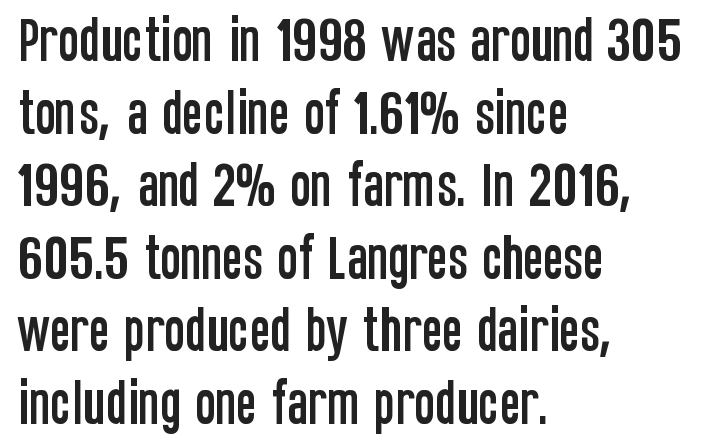
The image shows 49 px condensed sans-serif type, upright; set left-aligned, normal line spacing (1.48x), normal letter spacing, not underlined; low stroke contrast and a large x-height.
